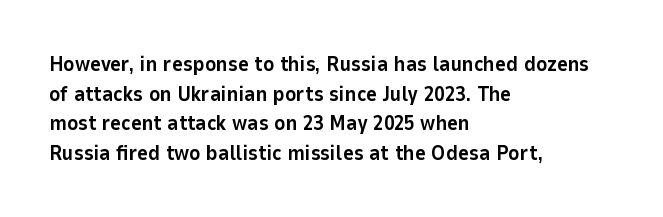
The vertical gap from one line to the next is medium. Beneath every word, the page is bare. Nothing unusual about the tracking: characters are spaced as the font intends. Its strokes are broad and dark, the hallmark of bold type. This sample uses an upright cut, with every glyph sitting square on the baseline. If you drew a ruler down the left edge, every line would touch it.
